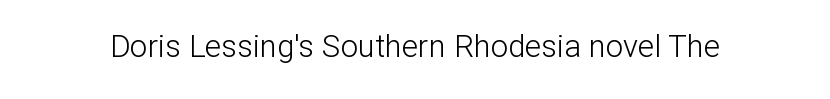
Q: Is the text bold? A: No.
Q: Is the text italic (slanted)? A: No, it is upright.
Q: Is the typeface a serif or a sans-serif typeface? A: Sans-serif.
Q: Is the text underlined? A: No.
Q: Is the spacing between letters normal or unusually wide? A: Normal.
Q: Width (condensed, normal, or wide)? A: Normal.
Q: Stroke contrast? A: Low.
Q: x-height? A: Medium.
Q: Monospaced? A: No.
